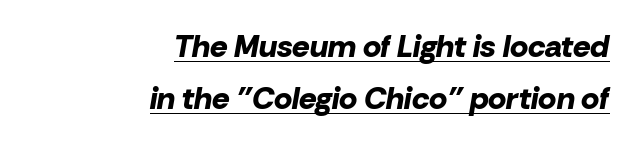
Varying glyph widths throughout — classic text-font behaviour. Layout note: lines flush right. Baseline-to-baseline distance is the conventional proportion of letter height. Students, observe the line beneath the letters — that is underlining. Heavy-handed strokes throughout: this text is bold. The rendering keeps characters at their native spacing.
